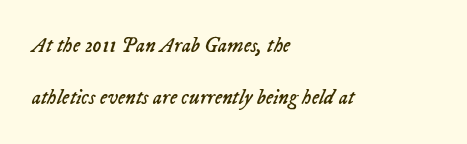
Q: Is the text bold? A: No.
Q: Is the text italic (slanted)? A: Yes, it leans right by about 23 degrees.
Q: Is the text underlined? A: No.
Q: How is the paragraph aligned? A: Left-aligned.
Q: Is the spacing between letters normal or unusually wide? A: Normal.
Q: Is the spacing between lines tight, normal or loose? A: Loose.
